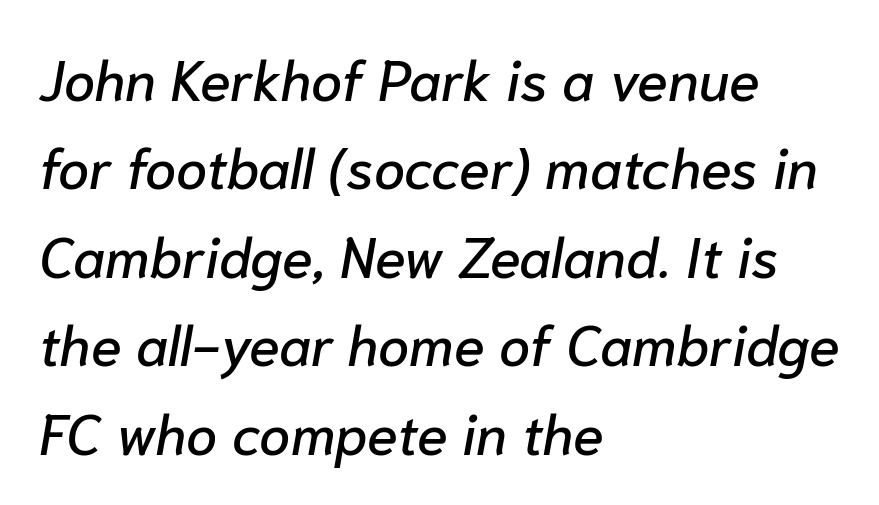
Q: Is the text italic (slanted)? A: Yes, it leans right by about 10 degrees.
Q: Is the text underlined? A: No.
Q: How is the paragraph aligned? A: Left-aligned.
Q: Is the spacing between letters normal or unusually wide? A: Normal.
Q: Is the spacing between lines tight, normal or loose? A: Normal.
Q: Width (condensed, normal, or wide)? A: Normal.
Q: Stroke contrast? A: Low.
Q: x-height? A: Medium.
Q: Monospaced? A: No.
